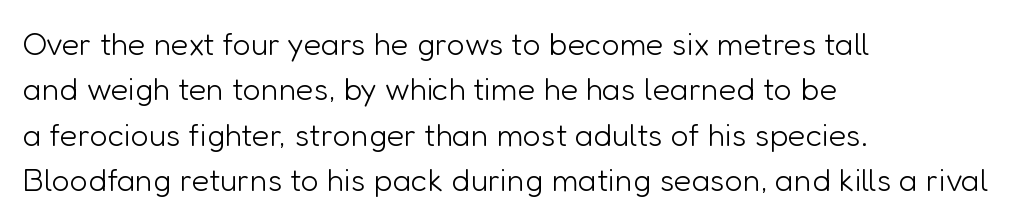
{"serif": "no", "italic": "no", "bold": "no", "weight": "light", "width": "normal", "stroke_contrast": "low", "x_height": "medium", "monospaced": "no", "underline": "no", "align": "left", "line_spacing": "normal", "line_spacing_ratio": 1.42, "letter_spacing": "normal", "letter_spacing_em": 0.0, "glyph_px": 32}
